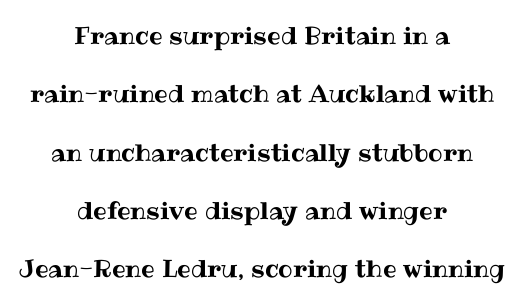
The image shows 24 px text type, upright; set centered, loose line spacing (2.43x), normal letter spacing, not underlined.
